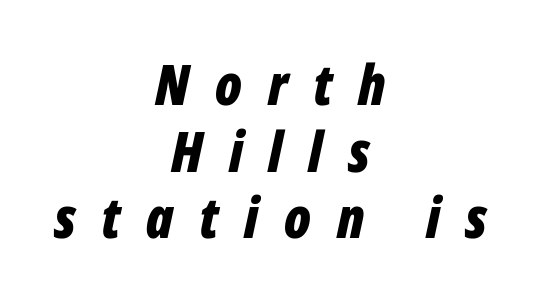
Q: Is the text bold? A: Yes.
Q: Is the text italic (slanted)? A: Yes, it leans right by about 12 degrees.
Q: Is the text underlined? A: No.
Q: How is the paragraph aligned? A: Centered.
Q: Is the spacing between letters normal or unusually wide? A: Unusually wide.
Q: Width (condensed, normal, or wide)? A: Condensed.
Q: Stroke contrast? A: Low.
Q: x-height? A: Medium.
Q: Monospaced? A: No.
